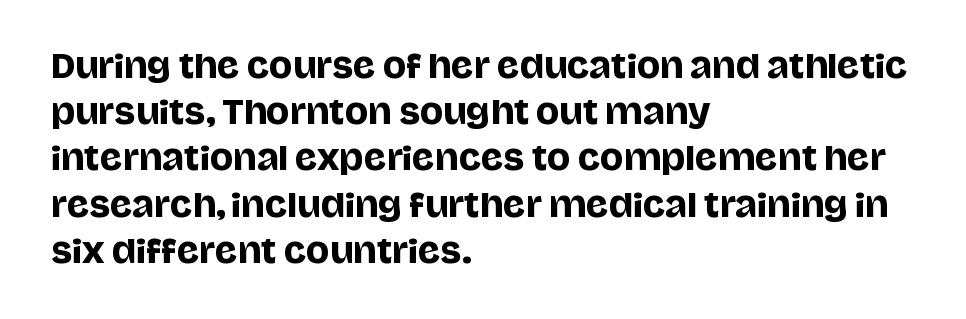
The image shows 31 px sans-serif type, upright; set left-aligned, normal line spacing (1.49x), normal letter spacing, not underlined; low stroke contrast and a large x-height.
